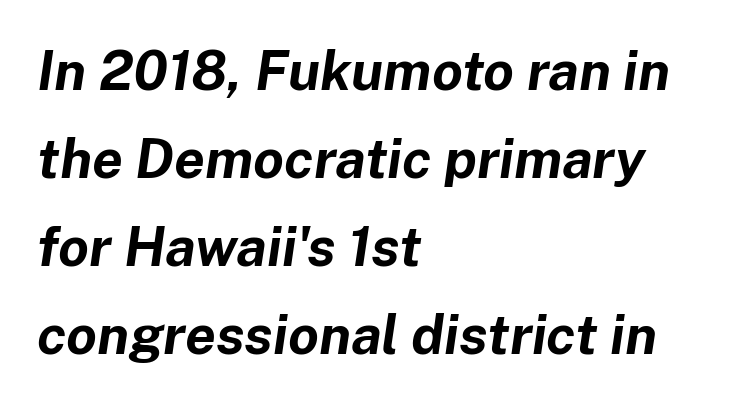
Q: Is the text bold? A: Yes.
Q: Is the text italic (slanted)? A: Yes, it leans right by about 8 degrees.
Q: Is the text underlined? A: No.
Q: How is the paragraph aligned? A: Left-aligned.
Q: Is the spacing between letters normal or unusually wide? A: Normal.
Q: Is the spacing between lines tight, normal or loose? A: Normal.
Q: Width (condensed, normal, or wide)? A: Normal.
Q: Stroke contrast? A: Low.
Q: x-height? A: Medium.
Q: Monospaced? A: No.
